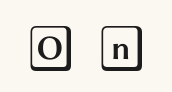
Q: Is the text italic (slanted)? A: No, it is upright.
Q: Is the text underlined? A: No.
Q: Is the spacing between letters normal or unusually wide? A: Unusually wide.
Q: Width (condensed, normal, or wide)? A: Wide.
Q: x-height? A: Large.
